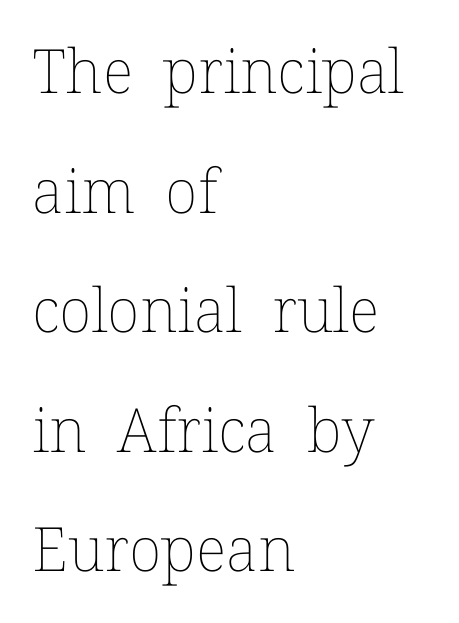
The image shows 61 px thin type, upright; set left-aligned, loose line spacing (1.96x), normal letter spacing, not underlined; low stroke contrast and a medium x-height.
